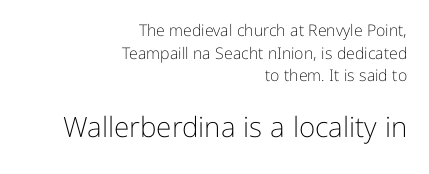
The image shows 28 px light sans-serif type, upright; set right-aligned, normal line spacing (1.41x), normal letter spacing, not underlined; the second (bottom) block is 1.75x larger; low stroke contrast and a medium x-height.
